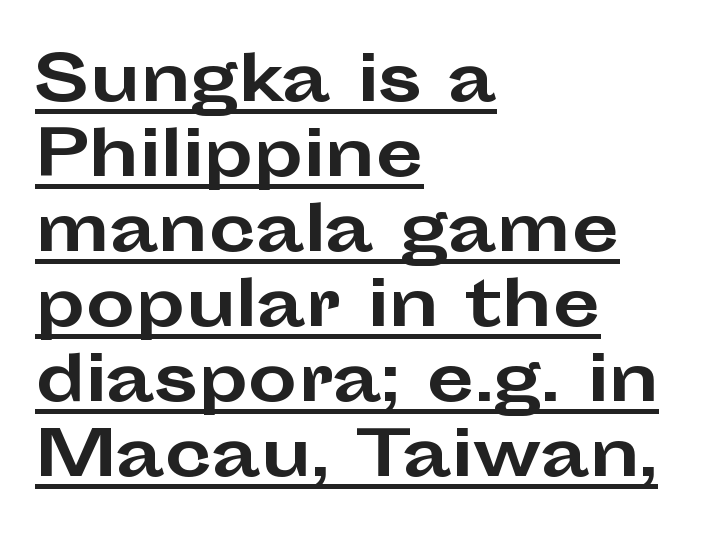
{"serif": "no", "italic": "no", "bold": "yes", "weight": "bold", "width": "wide", "stroke_contrast": "low", "x_height": "medium", "monospaced": "no", "underline": "yes", "align": "left", "line_spacing_ratio": 1.21, "letter_spacing": "normal", "letter_spacing_em": 0.0, "glyph_px": 62}
